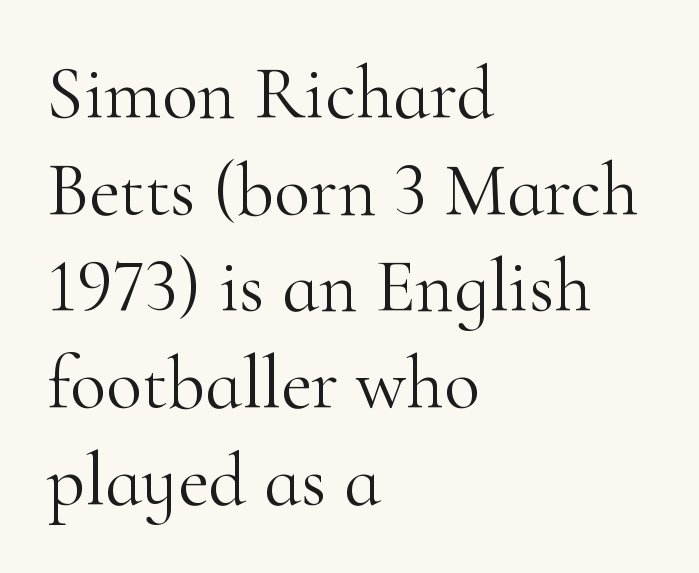
{"serif": "yes", "italic": "no", "bold": "no", "weight": "light", "width": "normal", "stroke_contrast": "high", "x_height": "small", "monospaced": "no", "underline": "no", "align": "left", "line_spacing": "normal", "line_spacing_ratio": 1.29, "letter_spacing": "normal", "letter_spacing_em": 0.0, "glyph_px": 75}
